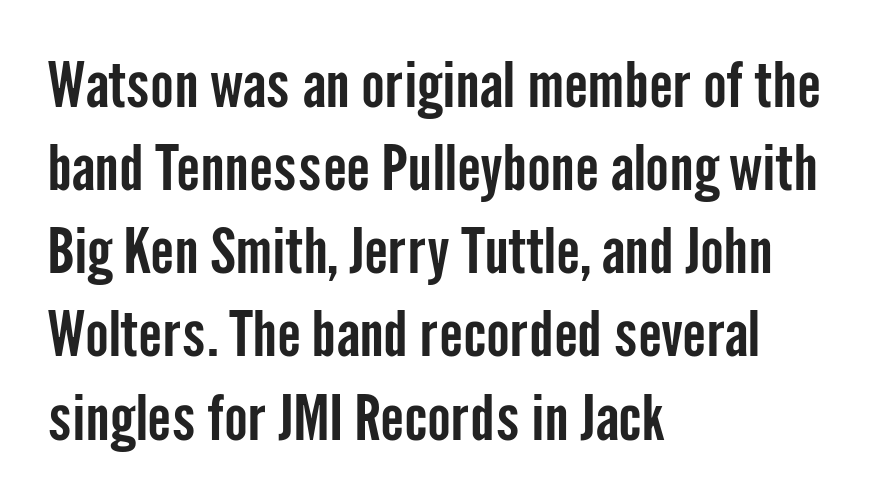
Here the glyphs are tracked normally, forming tight word shapes. Designer's note — italics off, roman on. Proportional: the letters do not fall into vertical columns. Line spacing here is normal.
